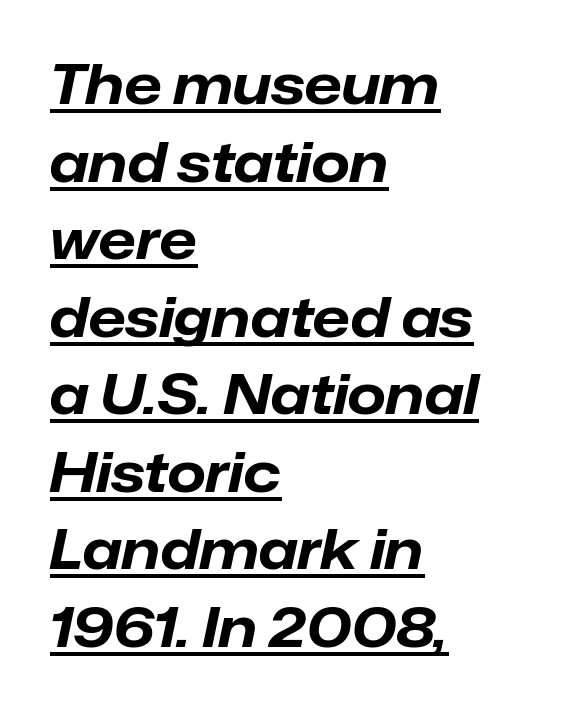
{"italic": "yes", "lean": "right", "slant_degrees": 12, "bold": "yes", "weight": "bold", "width": "normal", "stroke_contrast": "low", "x_height": "medium", "monospaced": "no", "underline": "yes", "align": "left", "line_spacing": "normal", "line_spacing_ratio": 1.41, "letter_spacing": "normal", "letter_spacing_em": 0.0, "glyph_px": 55}
